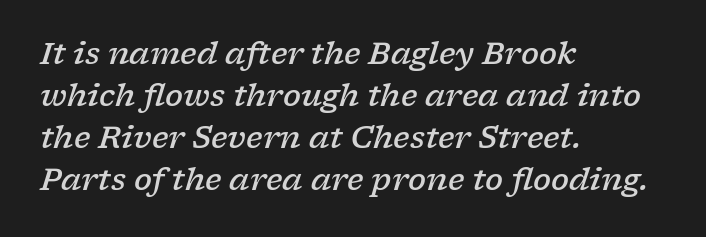
Q: Is the text bold? A: Semi-bold.
Q: Is the text italic (slanted)? A: Yes, it leans right by about 17 degrees.
Q: Is the typeface a serif or a sans-serif typeface? A: Serif.
Q: Is the text underlined? A: No.
Q: How is the paragraph aligned? A: Left-aligned.
Q: Is the spacing between letters normal or unusually wide? A: Normal.
Q: Is the spacing between lines tight, normal or loose? A: Normal.
Q: Width (condensed, normal, or wide)? A: Wide.
Q: Stroke contrast? A: Low.
Q: x-height? A: Medium.
Q: Monospaced? A: No.
